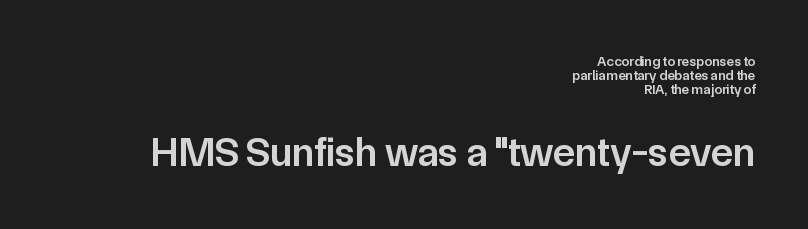
The later block is typeset at a bigger size than the earlier block. Visually the block forms a straight wall on the right and a jagged coastline on the left. A typesetter would call this proportional, since set widths differ per character. You could call the tracking neutral — neither tight nor loose.
